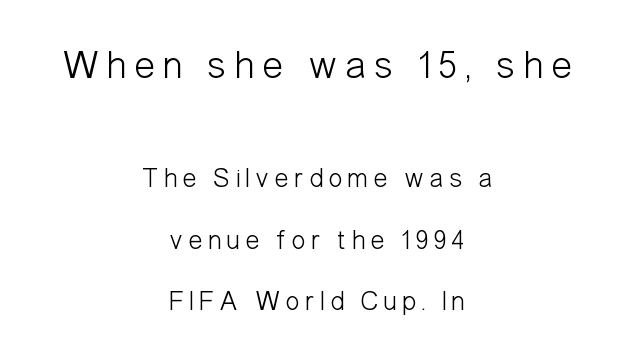
The letters carry no serifs — their stems end cleanly without finishing strokes. Posture: upright roman. The paragraph has two soft edges and a firm central axis. The vertical gap from one line to the next is large.
